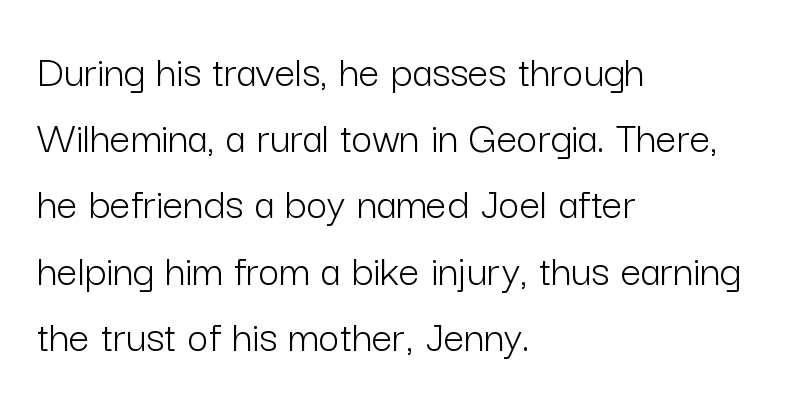
The image shows 46 px light sans-serif type, upright; set left-aligned, normal line spacing (1.44x), normal letter spacing, not underlined; low stroke contrast and a medium x-height.
